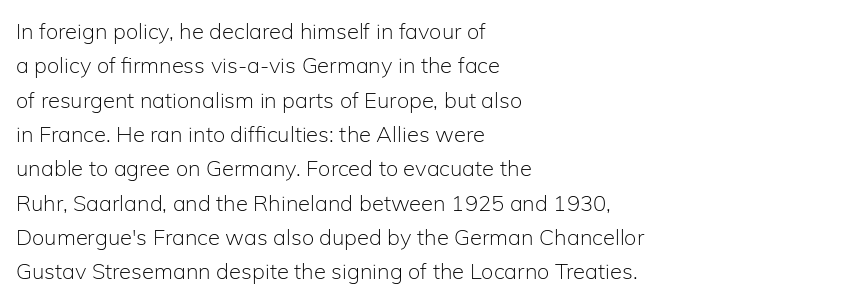
Q: Is the text bold? A: No.
Q: Is the text italic (slanted)? A: No, it is upright.
Q: Is the text underlined? A: No.
Q: How is the paragraph aligned? A: Left-aligned.
Q: Is the spacing between letters normal or unusually wide? A: Normal.
Q: Is the spacing between lines tight, normal or loose? A: Normal.
